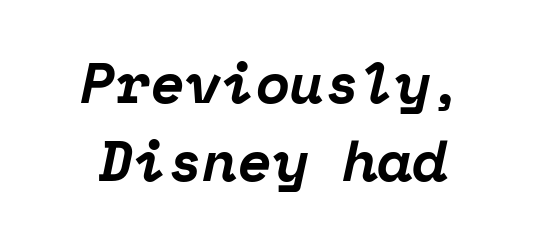
Spacing between characters is what you'd get straight out of the box. No word sits above an underline. Each line is balanced around a shared central axis. The letters are slanted; this is an italic face. The face used here is monospaced, like something from a code editor.
